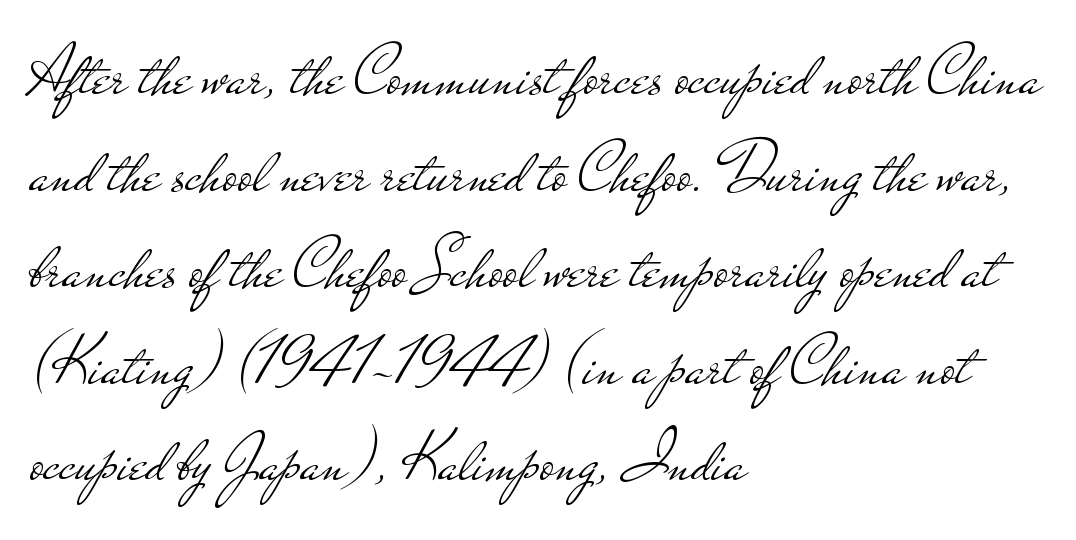
{"serif": "no", "bold": "no", "weight": "light", "width": "wide", "stroke_contrast": "low", "x_height": "small", "monospaced": "no", "underline": "no", "align": "left", "line_spacing": "normal", "line_spacing_ratio": 1.38, "letter_spacing": "normal", "letter_spacing_em": 0.0, "glyph_px": 70}
